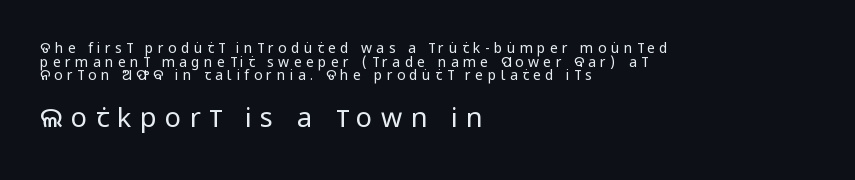
Is there much room between lines? No — they nearly touch. Caption: multi-line text, flush left, ragged right. Compared with typical body copy, the letter spacing here is much looser. Character size in the trailing block exceeds that of the leading block. The letters stand upright; this is a roman face.
